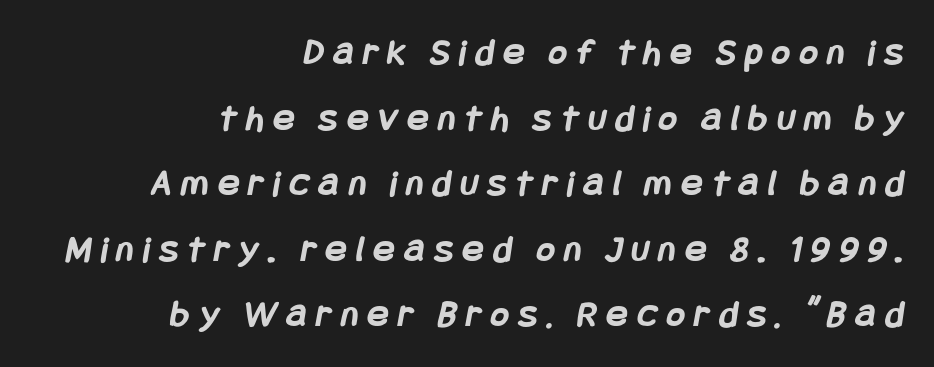
Q: Is the text bold? A: Yes.
Q: Is the typeface a serif or a sans-serif typeface? A: Sans-serif.
Q: Is the text underlined? A: No.
Q: How is the paragraph aligned? A: Right-aligned.
Q: Is the spacing between letters normal or unusually wide? A: Unusually wide.
Q: Is the spacing between lines tight, normal or loose? A: Normal.
Q: Width (condensed, normal, or wide)? A: Condensed.
Q: Stroke contrast? A: Low.
Q: x-height? A: Large.
